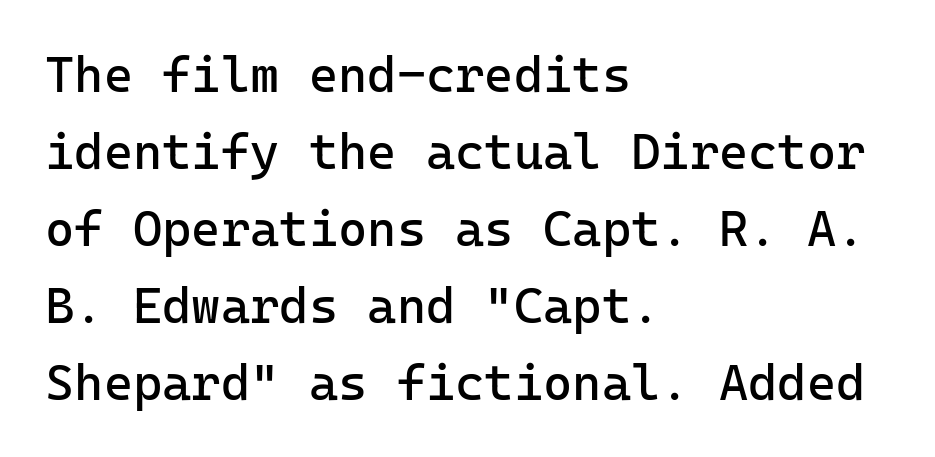
{"serif": "no", "italic": "no", "bold": "no", "weight": "regular", "width": "normal", "stroke_contrast": "low", "x_height": "medium", "monospaced": "yes", "underline": "no", "align": "left", "line_spacing": "normal", "line_spacing_ratio": 1.54, "letter_spacing": "normal", "letter_spacing_em": 0.0, "glyph_px": 50}
